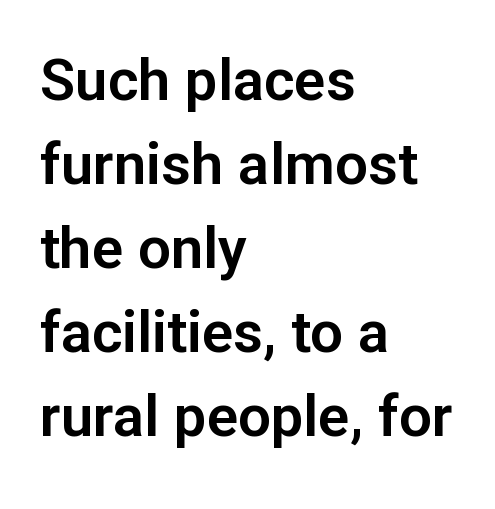
The image shows 58 px sans-serif type, upright; set left-aligned, normal line spacing (1.45x), normal letter spacing, not underlined; low stroke contrast and a medium x-height.
